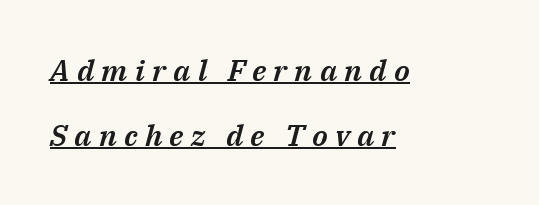
Q: Is the text italic (slanted)? A: Yes, it leans right by about 14 degrees.
Q: Is the text underlined? A: Yes.
Q: How is the paragraph aligned? A: Left-aligned.
Q: Is the spacing between letters normal or unusually wide? A: Unusually wide.
Q: Is the spacing between lines tight, normal or loose? A: Loose.
Q: Width (condensed, normal, or wide)? A: Normal.
Q: Stroke contrast? A: Medium.
Q: x-height? A: Medium.
Q: Monospaced? A: No.
